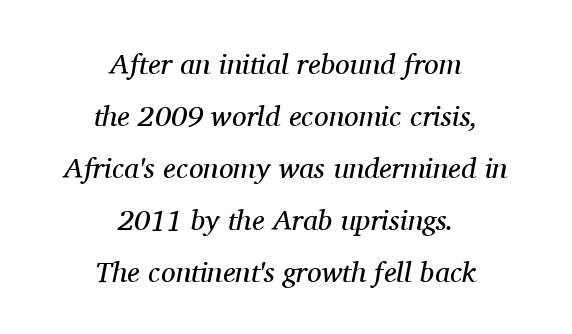
The image shows 29 px regular-weight serif type, italic (leaning right); set centered, line spacing 1.79x, normal letter spacing, not underlined; medium stroke contrast and a medium x-height.
